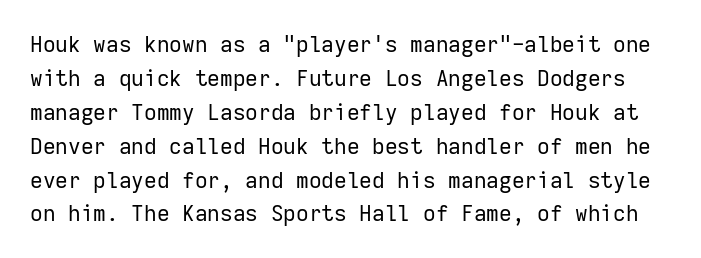
{"italic": "no", "bold": "no", "underline": "no", "line_spacing": "normal", "line_spacing_ratio": 1.54, "letter_spacing": "normal", "letter_spacing_em": 0.0, "glyph_px": 22}
